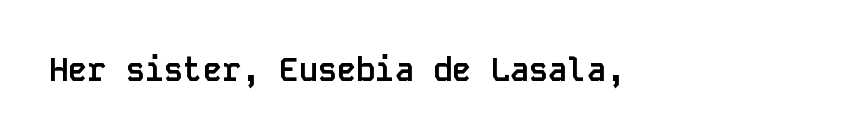
{"serif": "no", "italic": "no", "bold": "yes", "weight": "semibold", "width": "normal", "stroke_contrast": "low", "x_height": "large", "monospaced": "yes", "underline": "no", "letter_spacing": "normal", "letter_spacing_em": 0.0, "glyph_px": 32}
